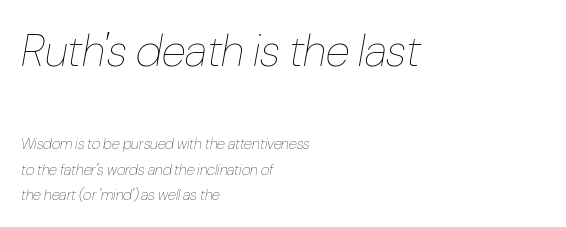
{"italic": "yes", "lean": "right", "slant_degrees": 10, "bold": "no", "weight": "thin", "width": "condensed", "stroke_contrast": "low", "x_height": "medium", "monospaced": "no", "underline": "no", "align": "left", "line_spacing_ratio": 1.71, "letter_spacing": "normal", "letter_spacing_em": 0.0, "larger_block": "first", "size_ratio": 3.0, "glyph_px": 45}
